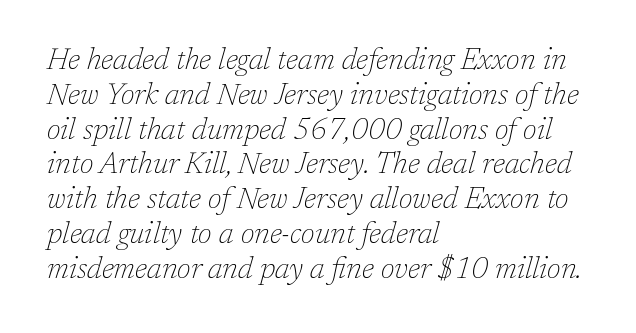
Q: Is the text bold? A: No.
Q: Is the text italic (slanted)? A: Yes, it leans right by about 17 degrees.
Q: Is the typeface a serif or a sans-serif typeface? A: Serif.
Q: Is the text underlined? A: No.
Q: How is the paragraph aligned? A: Left-aligned.
Q: Is the spacing between letters normal or unusually wide? A: Normal.
Q: Width (condensed, normal, or wide)? A: Normal.
Q: Stroke contrast? A: Low.
Q: x-height? A: Medium.
Q: Monospaced? A: No.
